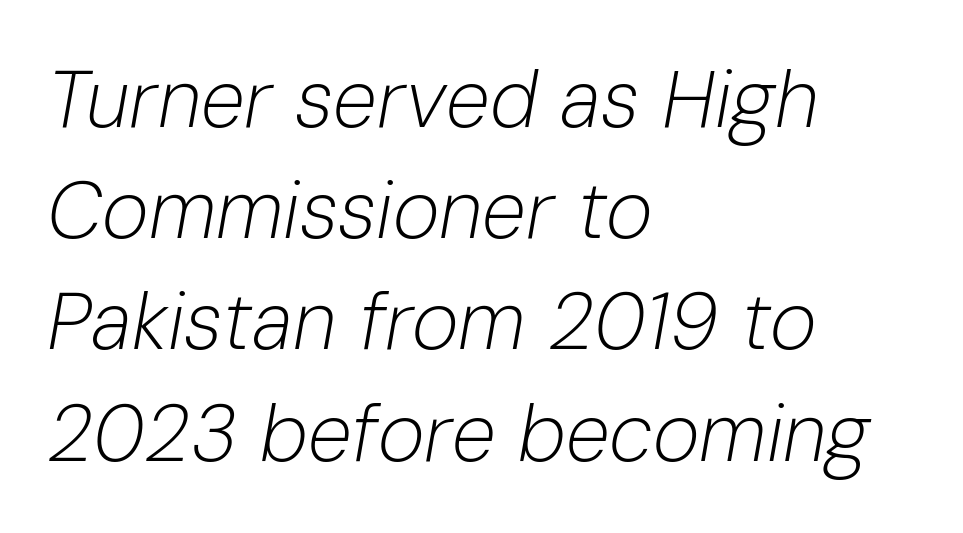
Q: Is the text bold? A: No.
Q: Is the text italic (slanted)? A: Yes, it leans right by about 10 degrees.
Q: Is the text underlined? A: No.
Q: How is the paragraph aligned? A: Left-aligned.
Q: Is the spacing between letters normal or unusually wide? A: Normal.
Q: Is the spacing between lines tight, normal or loose? A: Normal.
Q: Width (condensed, normal, or wide)? A: Normal.
Q: Stroke contrast? A: Low.
Q: x-height? A: Medium.
Q: Monospaced? A: No.
